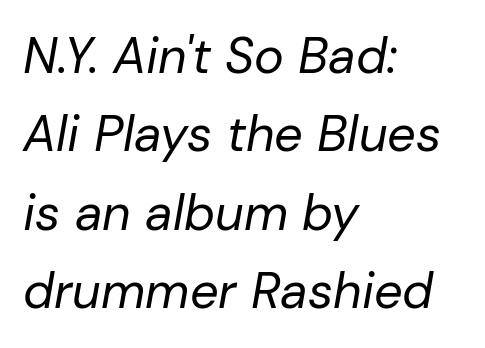
{"italic": "yes", "lean": "right", "slant_degrees": 10, "bold": "no", "weight": "regular", "width": "normal", "stroke_contrast": "low", "x_height": "medium", "monospaced": "no", "underline": "no", "align": "left", "line_spacing": "normal", "line_spacing_ratio": 1.57, "letter_spacing": "normal", "letter_spacing_em": 0.0, "glyph_px": 50}
